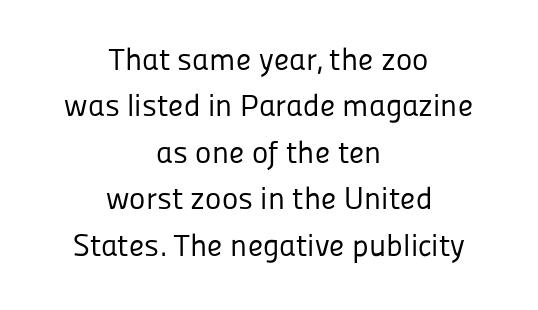
{"serif": "no", "italic": "no", "bold": "no", "weight": "regular", "width": "normal", "stroke_contrast": "low", "x_height": "medium", "monospaced": "no", "underline": "no", "align": "center", "line_spacing": "normal", "line_spacing_ratio": 1.5, "letter_spacing": "normal", "letter_spacing_em": 0.0, "glyph_px": 31}
